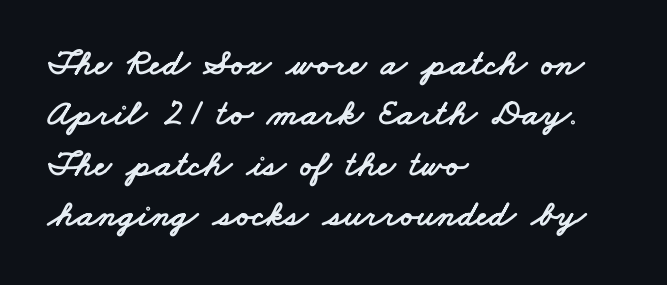
The image shows 37 px wide sans-serif type; set left-aligned, normal line spacing (1.36x), normal letter spacing, not underlined; low stroke contrast and a small x-height.
